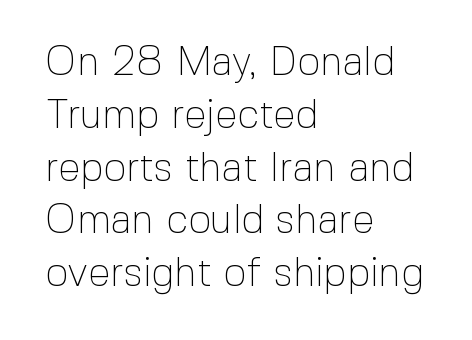
The space between consecutive lines is moderate. The glyphs in this specimen are sans serif. The passage shown is not bold in any degree. Tracking here is standard; glyphs follow each other at the usual distance.
